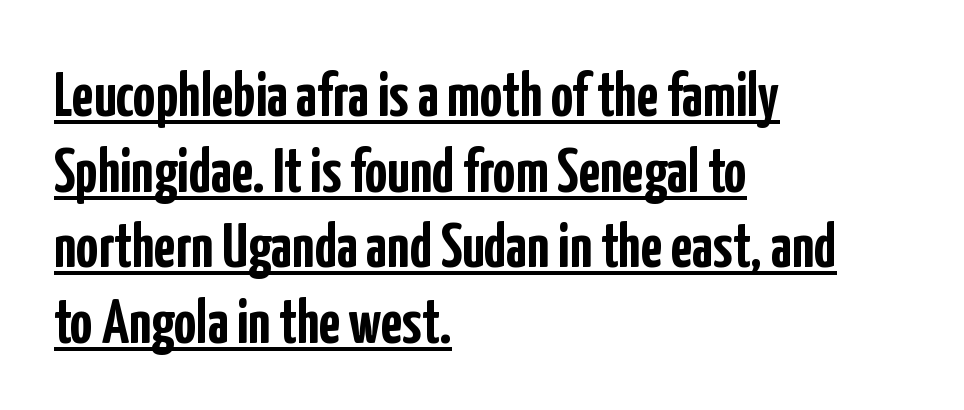
Each letter keeps its own natural width here, so spacing adapts to shape. The passage shown is underscored from start to finish. Posture: vertical. On the weight axis this lands at bold, roughly 700.
